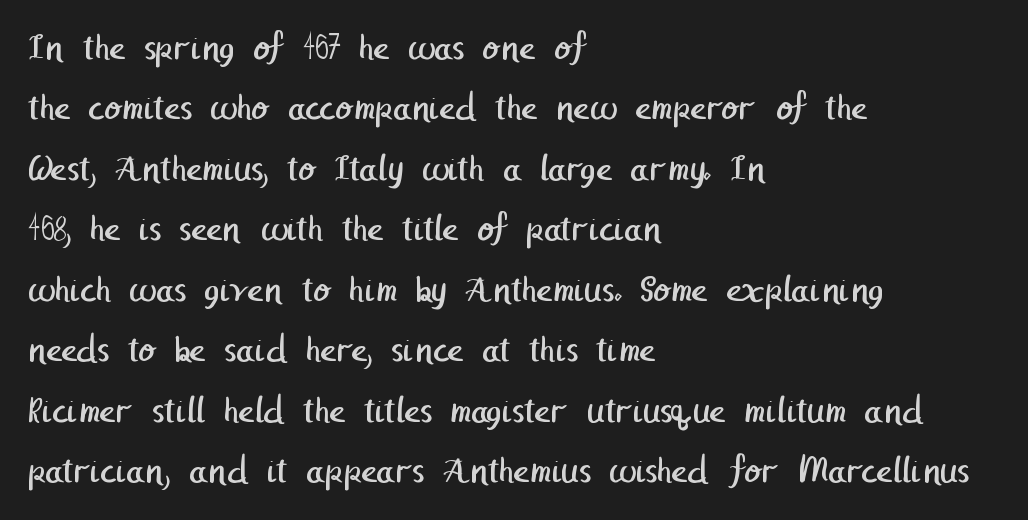
{"serif": "no", "bold": "no", "weight": "regular", "width": "normal", "stroke_contrast": "low", "x_height": "medium", "underline": "no", "align": "left", "line_spacing": "normal", "line_spacing_ratio": 1.55, "letter_spacing": "normal", "letter_spacing_em": 0.0, "glyph_px": 39}
